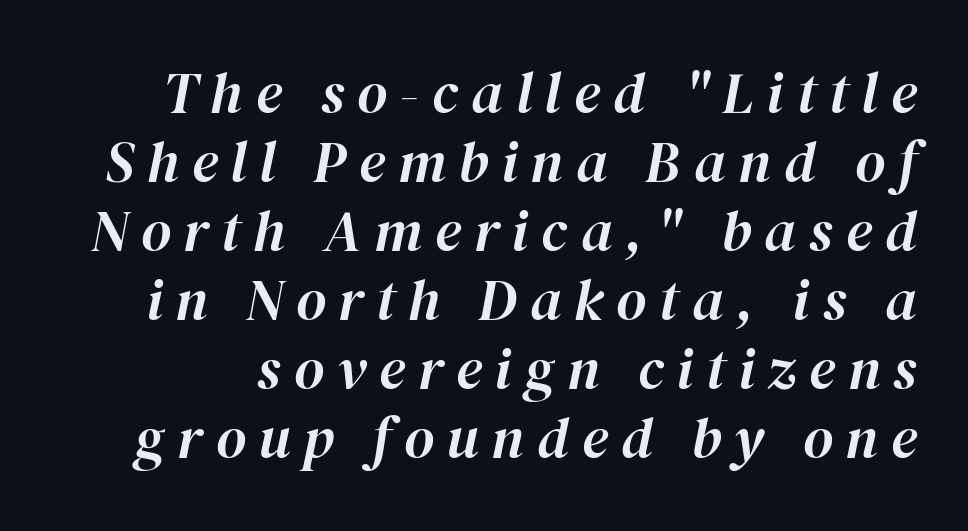
Rendered with sloped, italic letterforms. Words float on clear page, feet unadorned. Words appear elongated and porous because spacing is wide. This sample has the flowing, uneven cadence of proportional lettering.
